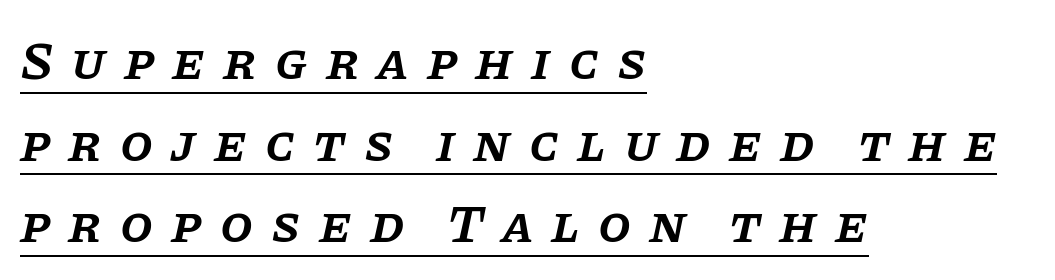
These lines have a slow, spaced-out rhythm from letter to letter. Layout note: lines flush left. The sample has been set in demibold, a notch under bold. Are there feet on the stems? There are — it's a serif.
